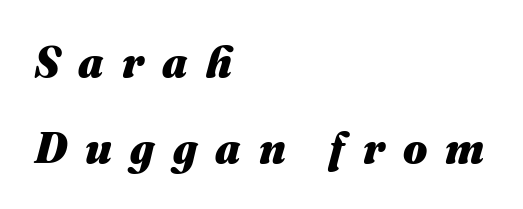
Pretty heavy lettering here — definitely bold. You could not count columns in this text — the font is proportionally spaced. Loose tracking; the words dissolve into strings of separated letters. Typeset ragged right — the left edge is the straight one. Underline: absent. The lettering tilts uniformly, giving the passage an italic look.
